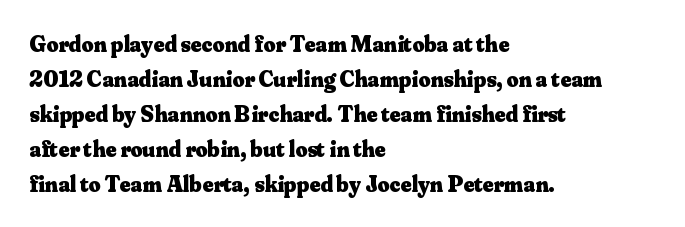
{"italic": "no", "bold": "yes", "underline": "no", "align": "left", "line_spacing": "normal", "line_spacing_ratio": 1.52, "letter_spacing": "normal", "letter_spacing_em": 0.0, "glyph_px": 23}
